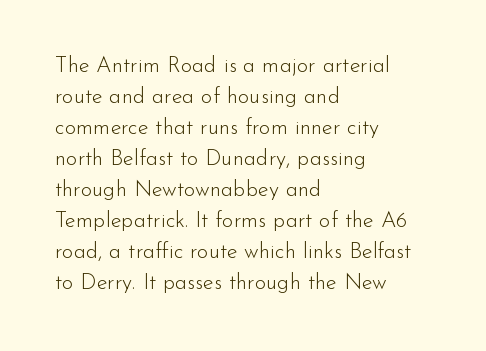
Q: Is the text bold? A: No.
Q: Is the text italic (slanted)? A: No, it is upright.
Q: Is the text underlined? A: No.
Q: How is the paragraph aligned? A: Left-aligned.
Q: Is the spacing between letters normal or unusually wide? A: Normal.
Q: Is the spacing between lines tight, normal or loose? A: Normal.
